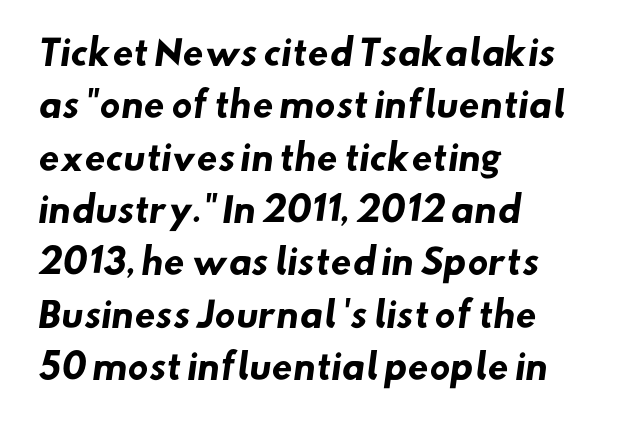
{"serif": "no", "bold": "yes", "weight": "heavy", "width": "normal", "stroke_contrast": "low", "x_height": "small", "monospaced": "no", "underline": "no", "align": "left", "line_spacing": "normal", "line_spacing_ratio": 1.54, "letter_spacing": "normal", "letter_spacing_em": 0.0, "glyph_px": 34}
